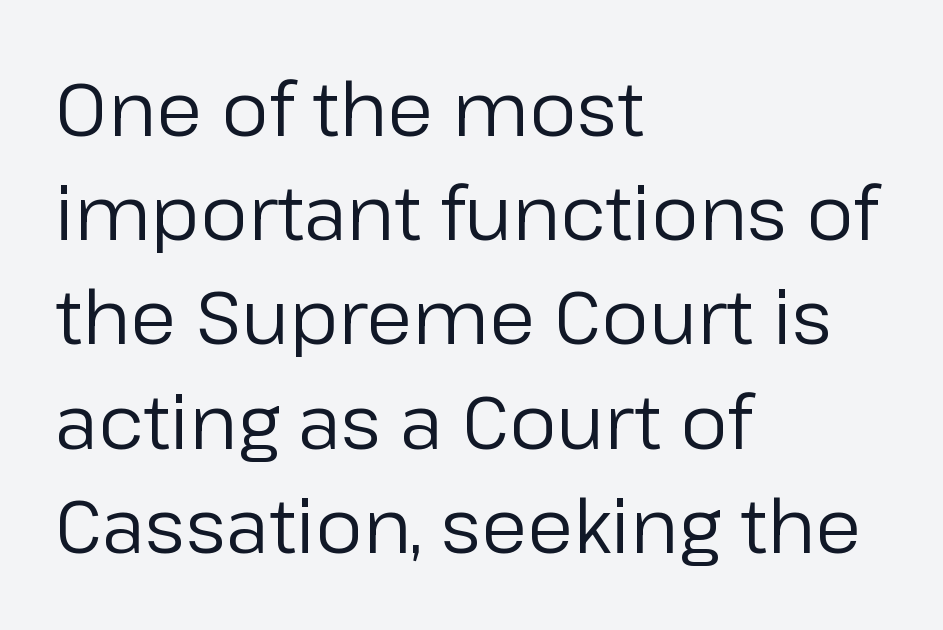
The image shows 75 px regular-weight sans-serif type, upright; set left-aligned, normal line spacing (1.39x), normal letter spacing, not underlined; low stroke contrast and a medium x-height.
